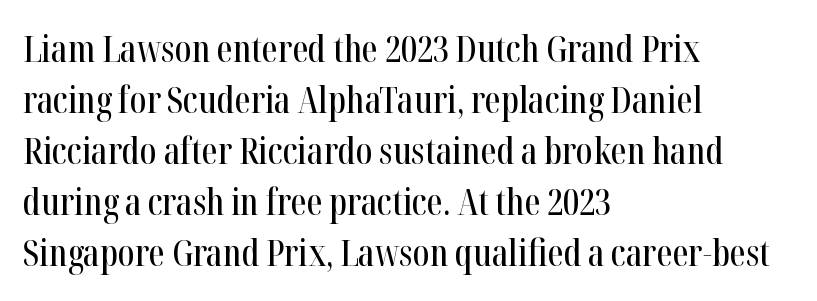
You can tell from the footed stems that serif type was used. The rendering uses natural spacing where letterforms have individual widths. Check the space under the baseline: it is left empty. Casual observation: everything's shoved over to the left. Italic? Not at all — the glyphs are vertical.
